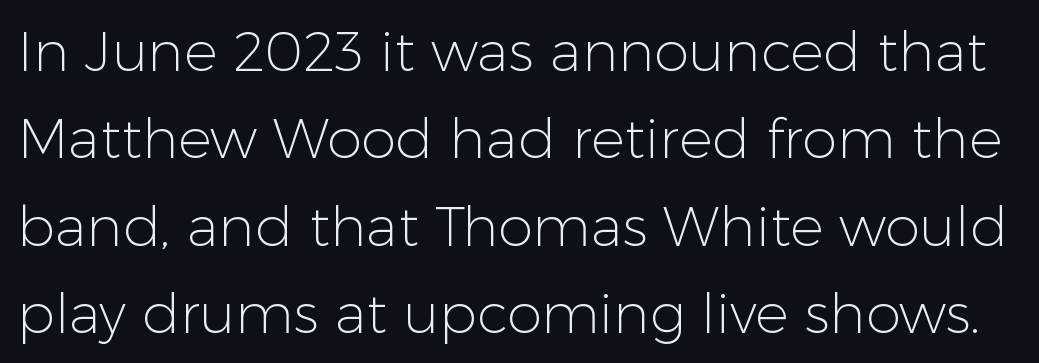
This block has exactly the height ordinary leading produces. These lines are rendered in a variable-pitch font. No letter is thick-stroked: the sample isn't bold. Compared with typical body copy, the letter spacing here is the same.
